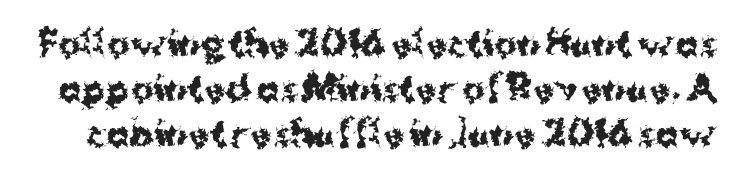
Q: Is the text bold? A: Yes.
Q: Is the text italic (slanted)? A: No, it is upright.
Q: Is the typeface a serif or a sans-serif typeface? A: Sans-serif.
Q: Is the text underlined? A: No.
Q: Is the spacing between letters normal or unusually wide? A: Normal.
Q: Is the spacing between lines tight, normal or loose? A: Normal.
Q: Width (condensed, normal, or wide)? A: Normal.
Q: Stroke contrast? A: Medium.
Q: x-height? A: Medium.
Q: Monospaced? A: No.
